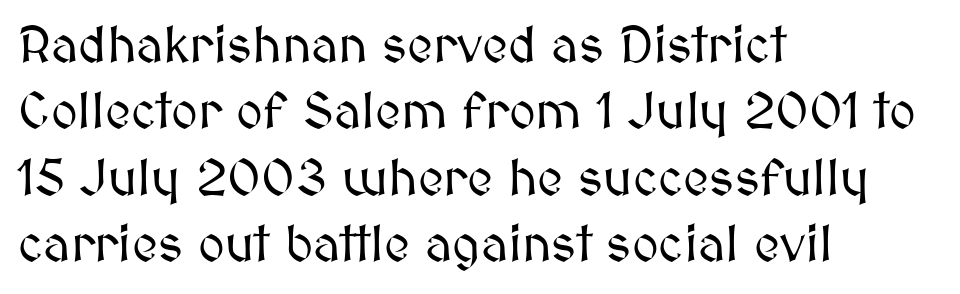
The image shows 51 px text type, upright; set left-aligned, normal line spacing (1.3x), normal letter spacing, not underlined; medium stroke contrast and a medium x-height.
